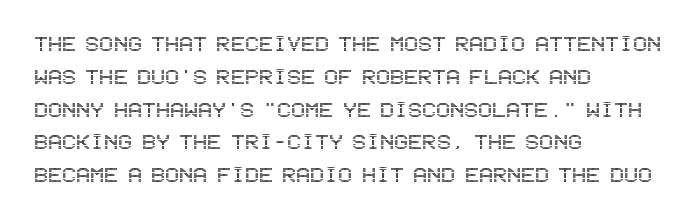
{"italic": "no", "underline": "no", "align": "left", "line_spacing": "normal", "line_spacing_ratio": 1.26, "letter_spacing": "normal", "letter_spacing_em": 0.0, "glyph_px": 26}
